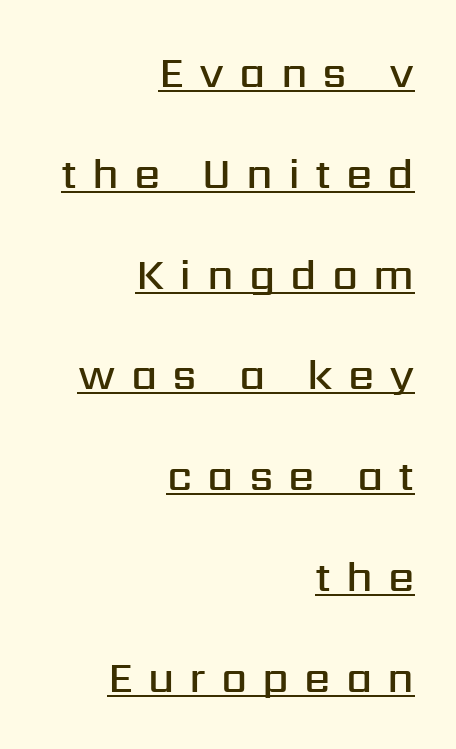
The image shows 42 px semibold sans-serif type, upright; set right-aligned, loose line spacing (2.4x), unusually wide letter spacing (+0.36 em), underlined; medium stroke contrast and a medium x-height.
